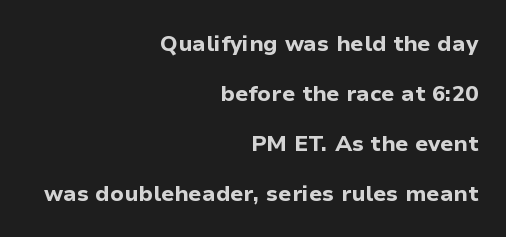
The image shows 22 px bold type, upright; set right-aligned, loose line spacing (2.27x), normal letter spacing, not underlined.
